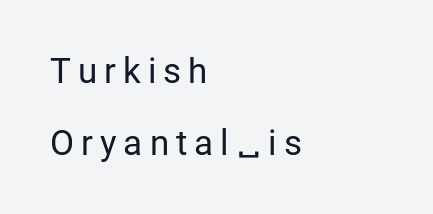
The image shows 35 px regular-weight sans-serif type, upright; set left-aligned, loose line spacing (2.05x), unusually wide letter spacing (+0.2 em), not underlined; low stroke contrast and a medium x-height.
